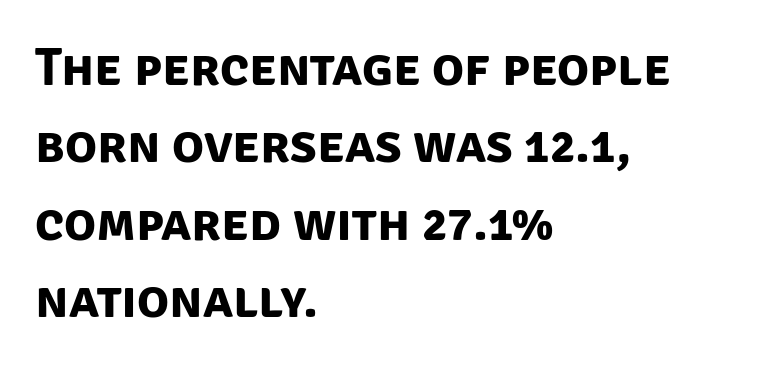
{"serif": "no", "bold": "yes", "weight": "bold", "width": "normal", "stroke_contrast": "low", "x_height": "large", "monospaced": "no", "underline": "no", "align": "left", "line_spacing": "normal", "line_spacing_ratio": 1.46, "letter_spacing": "normal", "letter_spacing_em": 0.0, "glyph_px": 53}
